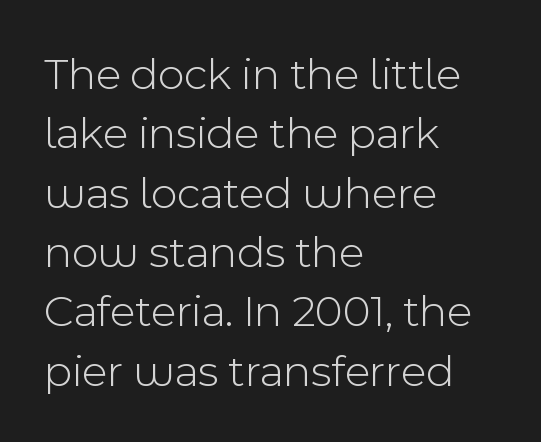
Serif or sans? Sans — the stroke terminals are bare. Each word holds together tightly as a unit, with standard inter-letter gaps. Nope, not italic — everything's standing straight. Line spacing here is normal.
